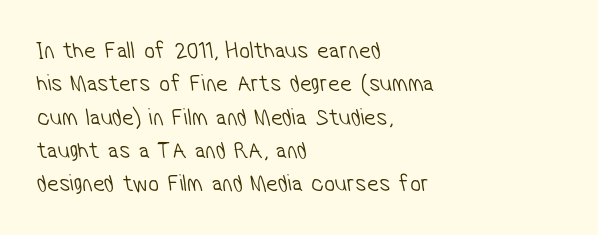
The image shows 24 px text type; set left-aligned, normal line spacing (1.39x), normal letter spacing, not underlined.
